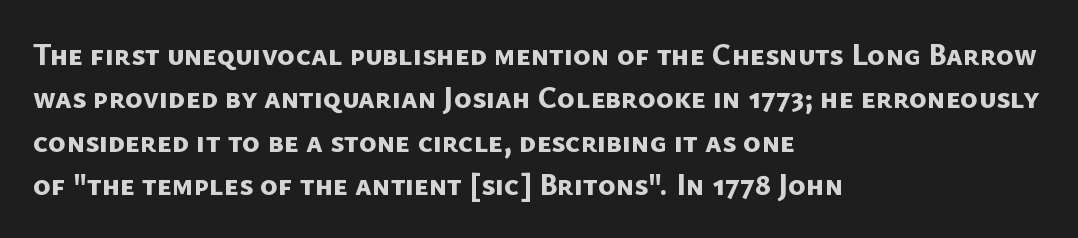
The image shows 30 px bold sans-serif type; set left-aligned, normal line spacing (1.45x), normal letter spacing, not underlined; low stroke contrast and a medium x-height.
